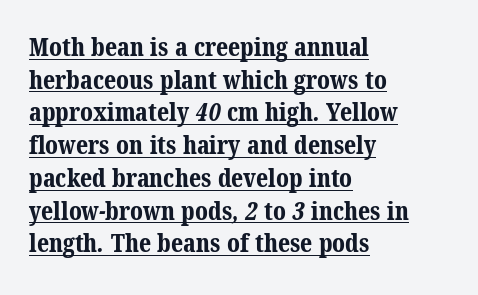
The image shows 25 px bold type; set left-aligned, normal line spacing (1.31x), normal letter spacing, underlined.
